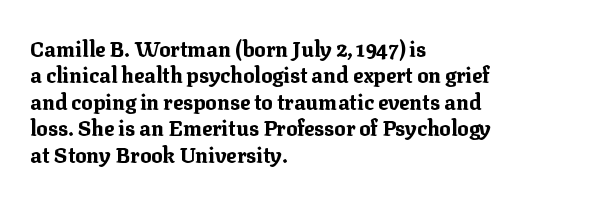
{"italic": "no", "bold": "yes", "underline": "no", "align": "left", "line_spacing": "normal", "line_spacing_ratio": 1.26, "letter_spacing": "normal", "letter_spacing_em": 0.0, "glyph_px": 21}
